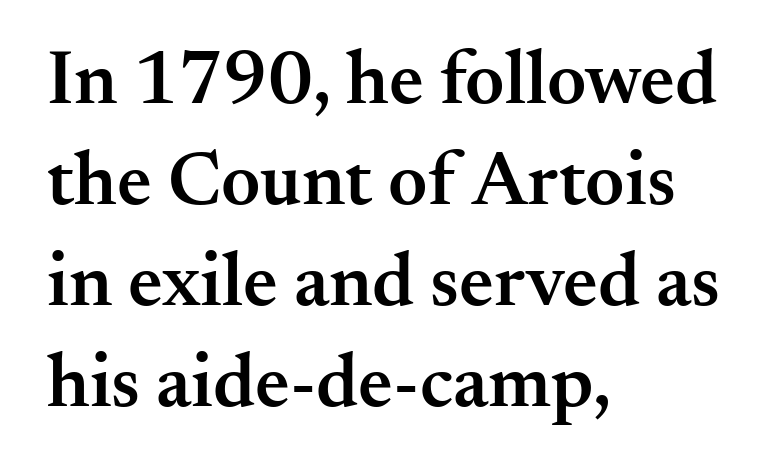
The rendering uses natural spacing where letterforms have individual widths. The leading is moderate, giving the passage an even texture. How are the letters spaced? Ordinarily, with no added tracking. These lines are set flush left with a ragged right edge.
